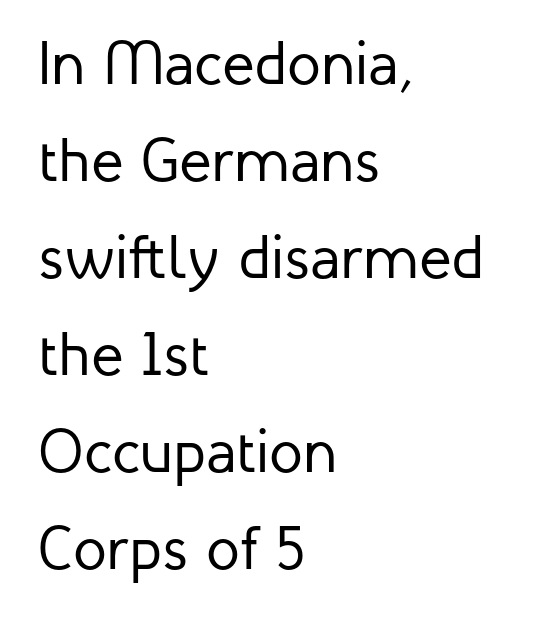
{"serif": "no", "italic": "no", "bold": "no", "weight": "regular", "width": "normal", "stroke_contrast": "low", "x_height": "medium", "monospaced": "no", "underline": "no", "align": "left", "line_spacing": "normal", "line_spacing_ratio": 1.59, "letter_spacing": "normal", "letter_spacing_em": 0.0, "glyph_px": 61}
